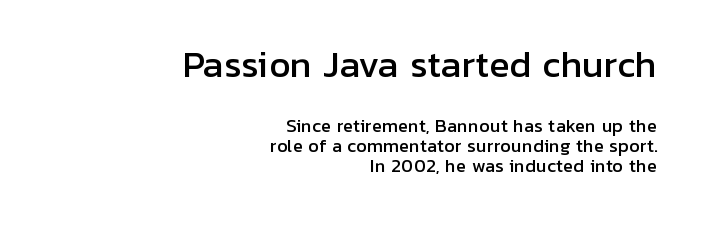
The rendering uses natural spacing where letterforms have individual widths. Glyph-to-glyph distance matches everyday printed text. The area under the type is left untouched. Line endings align vertically; line beginnings do not. This layout puts the oversized block above and the modest block below. Type style note: lacks serifs.
